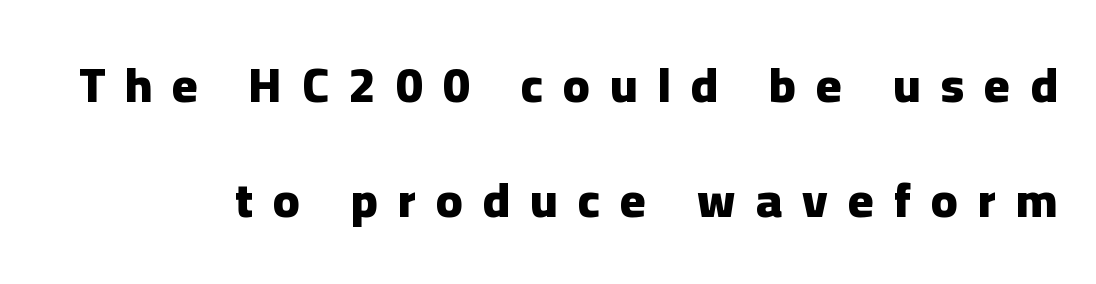
This rendering widens character spacing well past its baseline value. Posture: straight, roman, zero tilt. The passage shown is typeset with a sans-serif family. Summary of weight: heavy, a full bold. Check the space under the baseline: it is left empty. The block of text is sparse from top to bottom, with ample space between rows.
